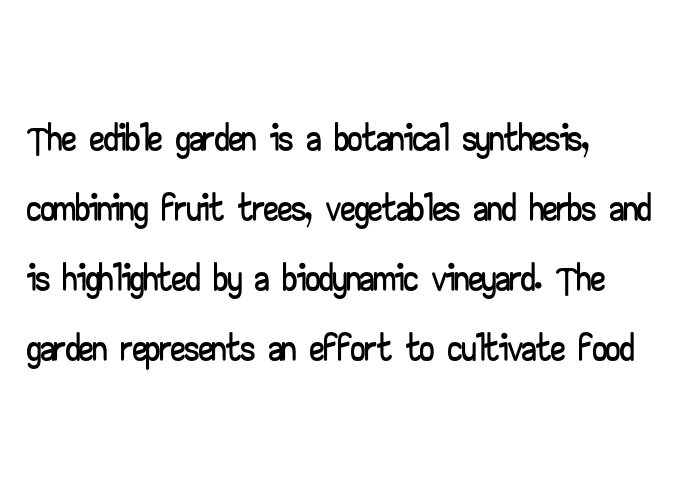
{"serif": "no", "italic": "no", "width": "wide", "stroke_contrast": "low", "x_height": "small", "monospaced": "no", "underline": "no", "align": "left", "line_spacing_ratio": 1.23, "letter_spacing": "normal", "letter_spacing_em": 0.0, "glyph_px": 57}
